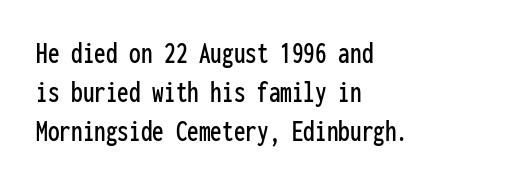
The image shows 31 px condensed sans-serif type, upright, monospaced; set left-aligned, normal line spacing (1.26x), normal letter spacing, not underlined; low stroke contrast and a medium x-height.
